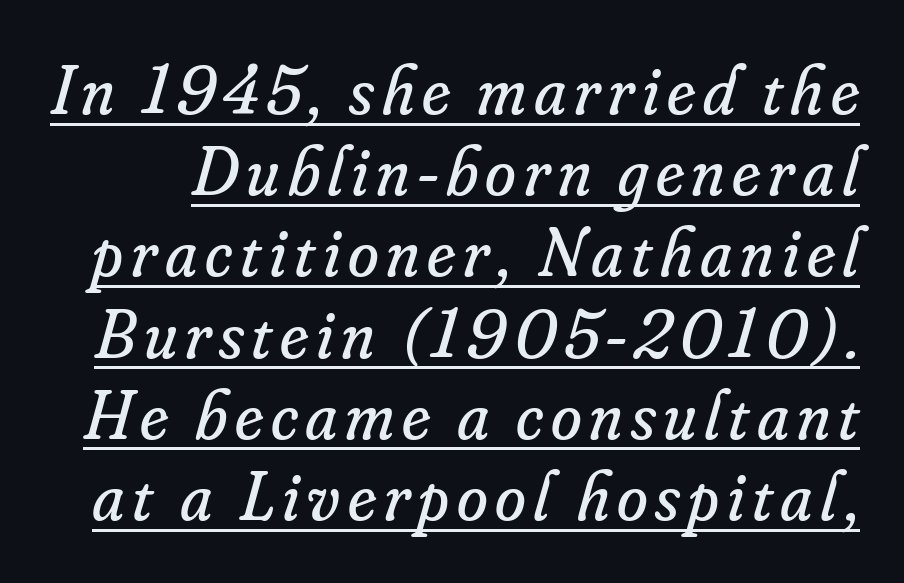
Examine the stroke ends and you'll spot serifs. Designer's note — italics engaged. The characters are drawn with everyday or finer stroke widths. Proportional: the letters do not fall into vertical columns. A continuous stroke trails under the words, as in a hyperlink.
